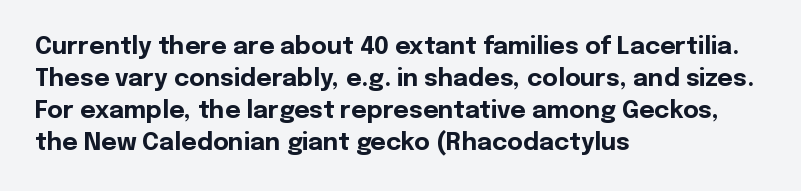
Q: Is the text bold? A: Yes.
Q: Is the text italic (slanted)? A: No, it is upright.
Q: Is the text underlined? A: No.
Q: How is the paragraph aligned? A: Left-aligned.
Q: Is the spacing between letters normal or unusually wide? A: Normal.
Q: Is the spacing between lines tight, normal or loose? A: Normal.
